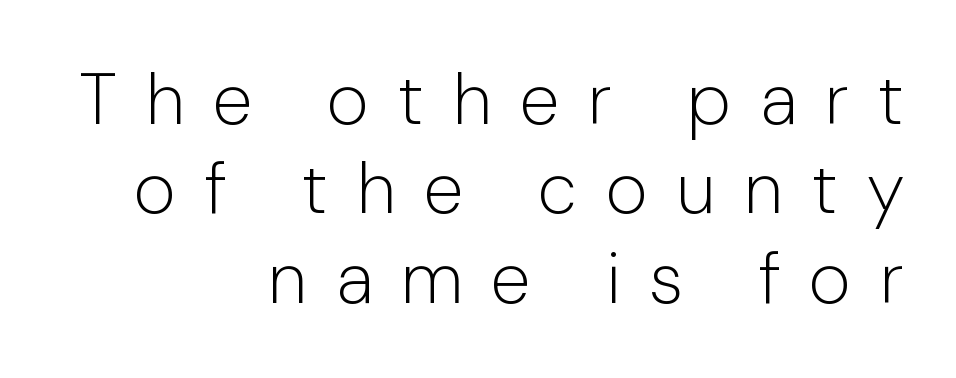
The image shows 72 px light sans-serif type, upright; set right-aligned, line spacing 1.24x, unusually wide letter spacing (+0.4 em), not underlined; low stroke contrast and a medium x-height.
